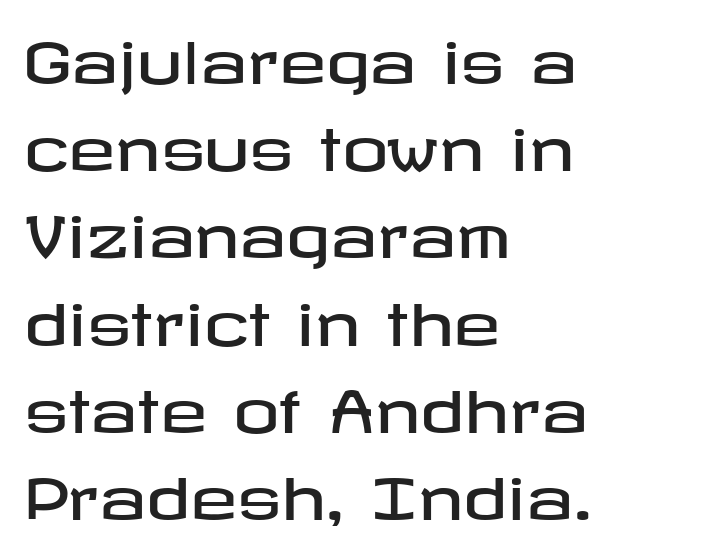
The lines in this sample share a left origin and differ only in where they stop. Does extra space separate the letters? No, they use regular spacing. Summary of vertical rhythm: regular, with standard interline spacing. This sample uses a sans-serif face. Bare-footed words on every line. Every character sits straight up, as roman type does.
